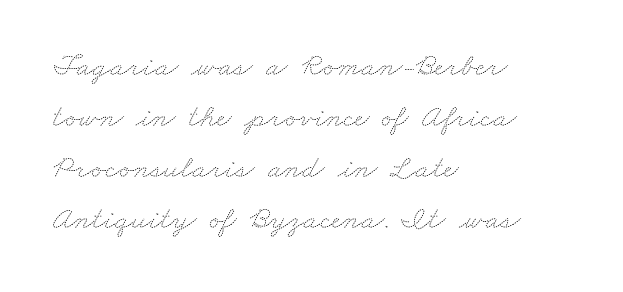
Q: Is the text bold? A: No.
Q: Is the text underlined? A: No.
Q: How is the paragraph aligned? A: Left-aligned.
Q: Is the spacing between letters normal or unusually wide? A: Normal.
Q: Is the spacing between lines tight, normal or loose? A: Normal.
Q: Width (condensed, normal, or wide)? A: Wide.
Q: Stroke contrast? A: Medium.
Q: x-height? A: Small.
Q: Monospaced? A: No.
